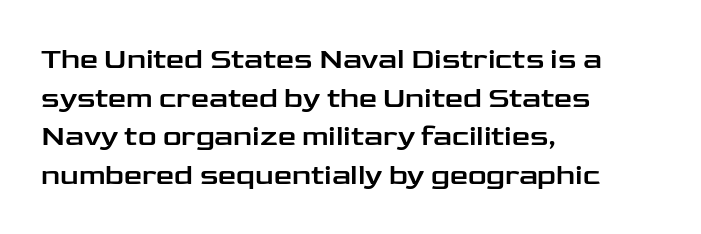
Q: Is the text italic (slanted)? A: No, it is upright.
Q: Is the typeface a serif or a sans-serif typeface? A: Sans-serif.
Q: Is the text underlined? A: No.
Q: How is the paragraph aligned? A: Left-aligned.
Q: Is the spacing between letters normal or unusually wide? A: Normal.
Q: Is the spacing between lines tight, normal or loose? A: Normal.
Q: Width (condensed, normal, or wide)? A: Wide.
Q: Stroke contrast? A: Low.
Q: x-height? A: Medium.
Q: Monospaced? A: No.
